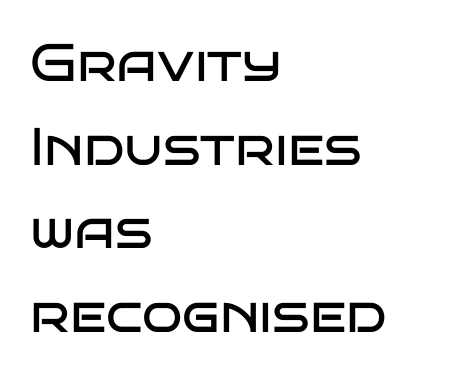
{"serif": "no", "italic": "no", "bold": "no", "weight": "regular", "width": "wide", "stroke_contrast": "low", "x_height": "large", "monospaced": "no", "underline": "no", "align": "left", "line_spacing": "normal", "line_spacing_ratio": 1.58, "letter_spacing": "normal", "letter_spacing_em": 0.0, "glyph_px": 53}
